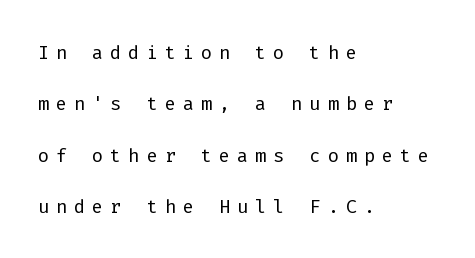
The image shows 26 px text type, upright; set left-aligned, loose line spacing (1.98x), unusually wide letter spacing (+0.27 em), not underlined.
